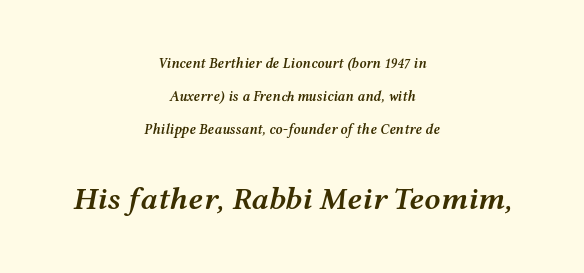
{"italic": "yes", "lean": "right", "slant_degrees": 12, "bold": "semi", "weight": "semibold", "width": "wide", "stroke_contrast": "medium", "x_height": "medium", "monospaced": "no", "underline": "no", "align": "center", "line_spacing": "loose", "line_spacing_ratio": 2.37, "letter_spacing": "normal", "letter_spacing_em": 0.0, "larger_block": "second", "size_ratio": 2.29, "glyph_px": 32}
